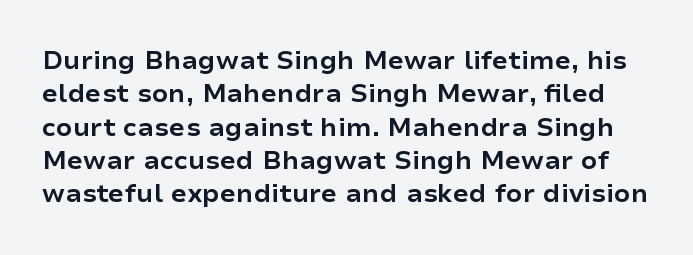
Glyph-to-glyph distance matches everyday printed text. Caption: bold face, heavy strokes. Check the space under the baseline: it is left empty. Whoever set this chose a conventional vertical rhythm.
